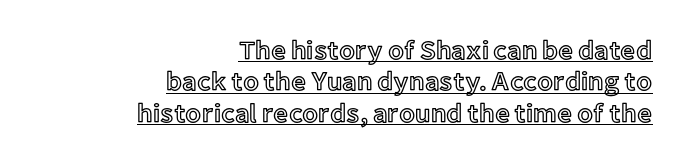
Underlining? Definitely there. One-word summary of the alignment: right. This sample uses plain, unmodified letter spacing. The typography opts for an upright posture over an oblique one.
